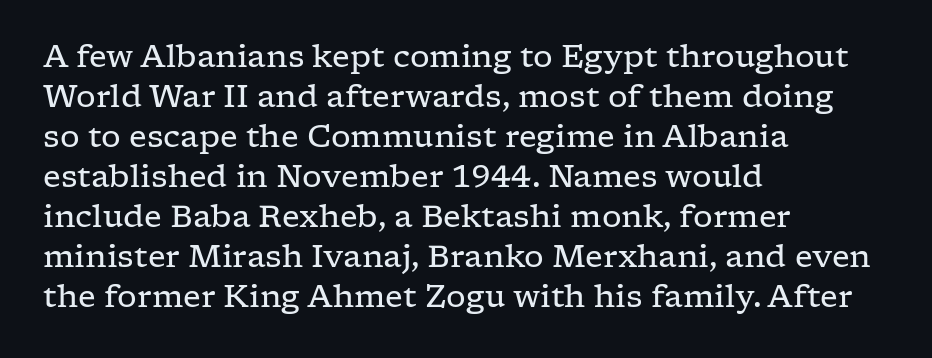
Each word holds together tightly as a unit, with standard inter-letter gaps. A roman cut, with each character standing at attention. Just letters on the line, the space beneath them empty. The rows are spaced the way most documents space them. The letters advance in unequal steps, a hallmark of proportional type.
